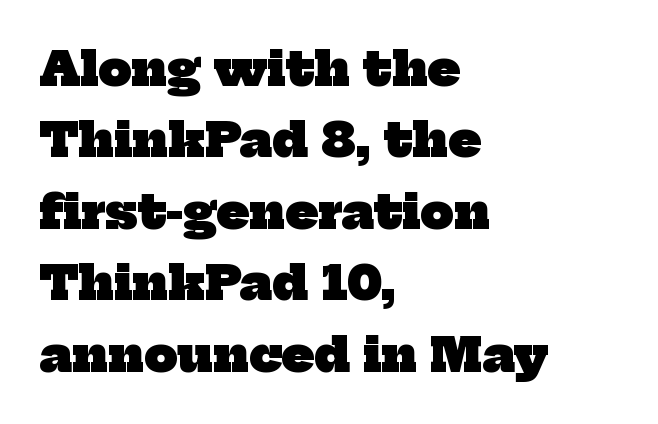
Q: Is the text bold? A: Yes.
Q: Is the typeface a serif or a sans-serif typeface? A: Serif.
Q: Is the text underlined? A: No.
Q: How is the paragraph aligned? A: Left-aligned.
Q: Is the spacing between letters normal or unusually wide? A: Normal.
Q: Is the spacing between lines tight, normal or loose? A: Normal.
Q: Width (condensed, normal, or wide)? A: Normal.
Q: Stroke contrast? A: Low.
Q: x-height? A: Medium.
Q: Monospaced? A: No.
